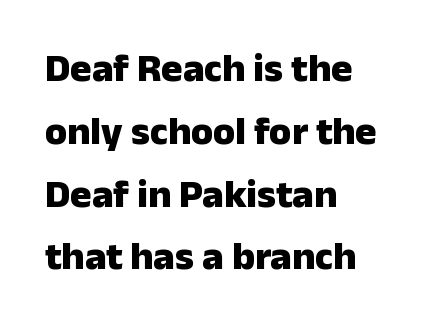
Heavy, bold letterforms. A student would call this left alignment; a typographer would say flush left, rag right. Check under the words: just untouched page. The typeface chosen for these lines omits serifs. A typesetter would call this proportional, since set widths differ per character.
